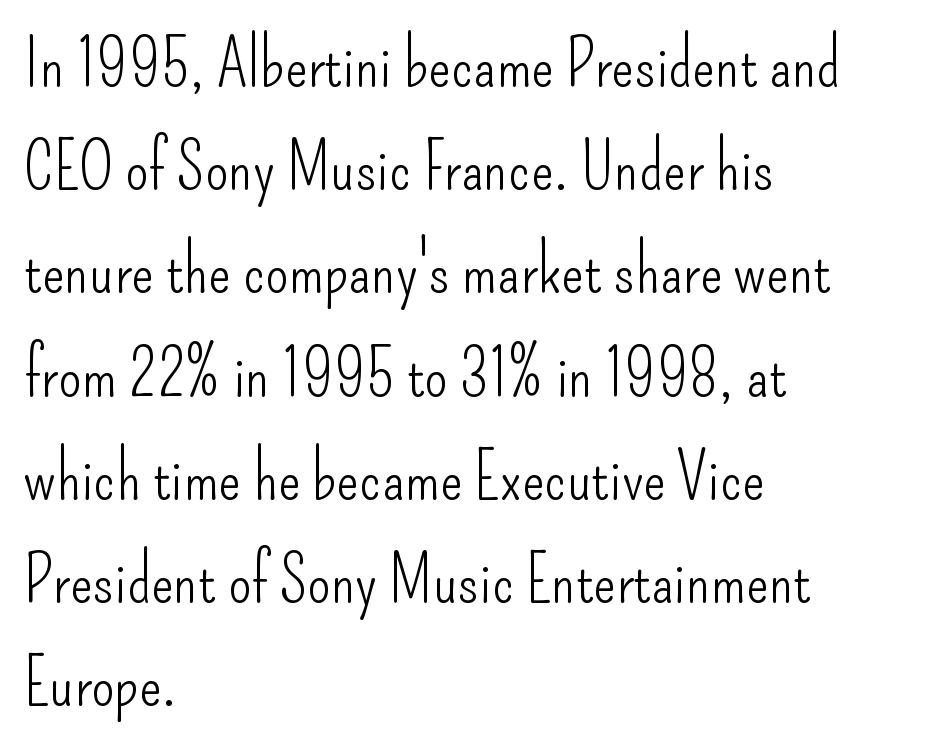
Q: Is the text bold? A: No.
Q: Is the text italic (slanted)? A: No, it is upright.
Q: Is the typeface a serif or a sans-serif typeface? A: Sans-serif.
Q: Is the text underlined? A: No.
Q: How is the paragraph aligned? A: Left-aligned.
Q: Is the spacing between letters normal or unusually wide? A: Normal.
Q: Is the spacing between lines tight, normal or loose? A: Normal.
Q: Width (condensed, normal, or wide)? A: Condensed.
Q: Stroke contrast? A: Low.
Q: x-height? A: Small.
Q: Monospaced? A: No.
